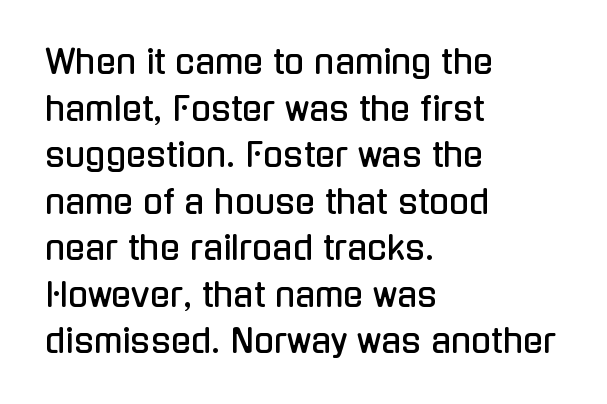
Q: Is the text italic (slanted)? A: No, it is upright.
Q: Is the typeface a serif or a sans-serif typeface? A: Sans-serif.
Q: Is the text underlined? A: No.
Q: How is the paragraph aligned? A: Left-aligned.
Q: Is the spacing between letters normal or unusually wide? A: Normal.
Q: Is the spacing between lines tight, normal or loose? A: Normal.
Q: Width (condensed, normal, or wide)? A: Condensed.
Q: Stroke contrast? A: Low.
Q: x-height? A: Medium.
Q: Monospaced? A: No.
